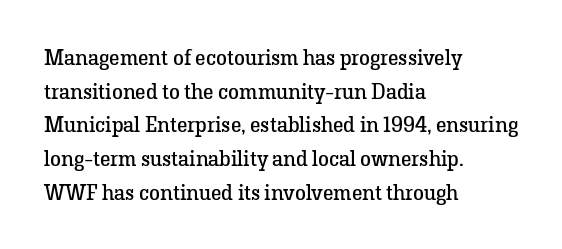
The image shows 22 px text type, upright; set left-aligned, normal line spacing (1.53x), normal letter spacing, not underlined.
